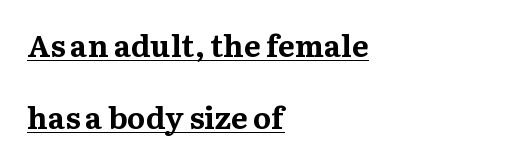
Tracking value appears to be zero — textbook default spacing. The ragged edge is on the right, which tells us the setting is flush left. You can tell it's not italic because the verticals are truly vertical. Every word sits above its own underline. Chunky letters — that's bold for sure.
